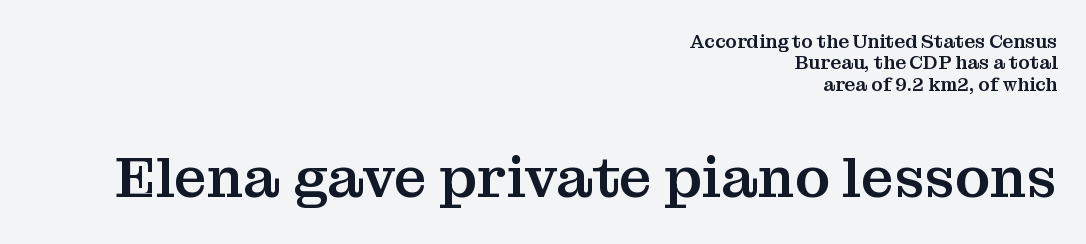
Q: Is the text italic (slanted)? A: No, it is upright.
Q: Is the typeface a serif or a sans-serif typeface? A: Serif.
Q: Is the text underlined? A: No.
Q: How is the paragraph aligned? A: Right-aligned.
Q: Is the spacing between letters normal or unusually wide? A: Normal.
Q: Is the spacing between lines tight, normal or loose? A: Tight.
Q: Which block of text is set in a larger size, the first (top) or the second (bottom)? A: The second (bottom) one.
Q: Width (condensed, normal, or wide)? A: Normal.
Q: Stroke contrast? A: Medium.
Q: x-height? A: Medium.
Q: Monospaced? A: No.
